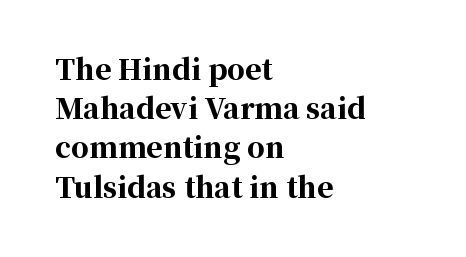
Q: Is the text bold? A: Yes.
Q: Is the text italic (slanted)? A: No, it is upright.
Q: Is the typeface a serif or a sans-serif typeface? A: Serif.
Q: Is the text underlined? A: No.
Q: How is the paragraph aligned? A: Left-aligned.
Q: Is the spacing between letters normal or unusually wide? A: Normal.
Q: Is the spacing between lines tight, normal or loose? A: Normal.
Q: Width (condensed, normal, or wide)? A: Normal.
Q: Stroke contrast? A: High.
Q: x-height? A: Medium.
Q: Monospaced? A: No.
